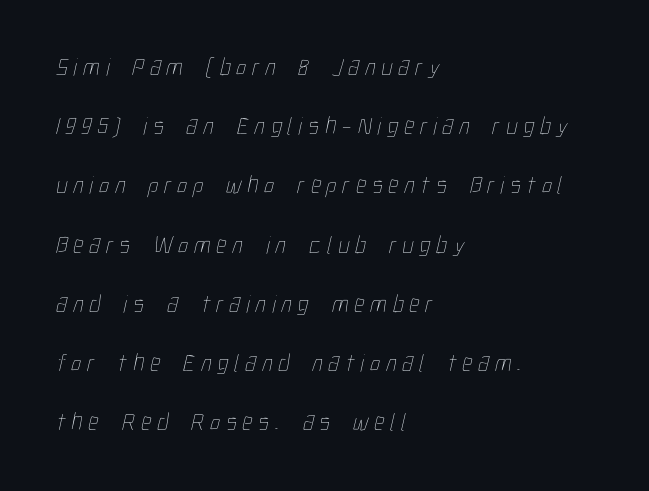
Vertical spacing — loose. Any mark beneath the type? The region is blank. The typeface has the unassuming heft of standard copy or less. Caption: expanded tracking, letters set apart.
